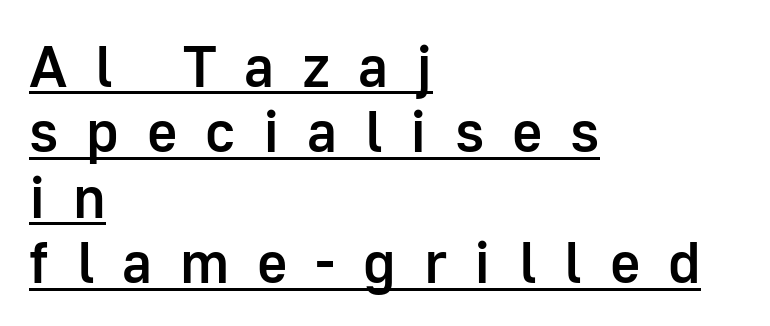
Q: Is the text bold? A: Semi-bold.
Q: Is the text italic (slanted)? A: No, it is upright.
Q: Is the typeface a serif or a sans-serif typeface? A: Sans-serif.
Q: Is the text underlined? A: Yes.
Q: How is the paragraph aligned? A: Left-aligned.
Q: Is the spacing between letters normal or unusually wide? A: Unusually wide.
Q: Is the spacing between lines tight, normal or loose? A: Tight.
Q: Width (condensed, normal, or wide)? A: Normal.
Q: Stroke contrast? A: Low.
Q: x-height? A: Medium.
Q: Monospaced? A: No.
